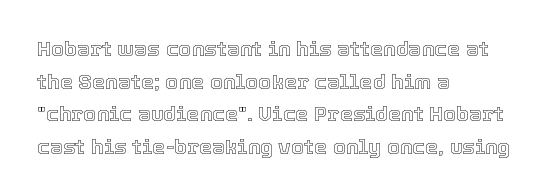
{"italic": "no", "underline": "no", "align": "left", "line_spacing": "normal", "line_spacing_ratio": 1.55, "letter_spacing": "normal", "letter_spacing_em": 0.0, "glyph_px": 21}
